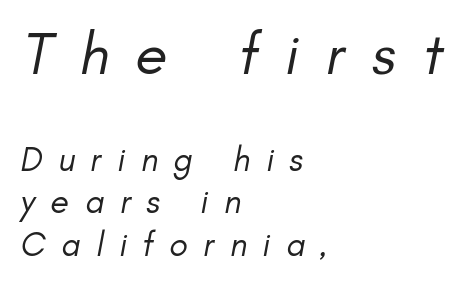
Q: Is the text bold? A: No.
Q: Is the text italic (slanted)? A: Yes, it leans right by about 11 degrees.
Q: Is the text underlined? A: No.
Q: How is the paragraph aligned? A: Left-aligned.
Q: Is the spacing between letters normal or unusually wide? A: Unusually wide.
Q: Is the spacing between lines tight, normal or loose? A: Normal.
Q: Which block of text is set in a larger size, the first (top) or the second (bottom)? A: The first (top) one.
Q: Width (condensed, normal, or wide)? A: Normal.
Q: Stroke contrast? A: Low.
Q: x-height? A: Small.
Q: Monospaced? A: No.
